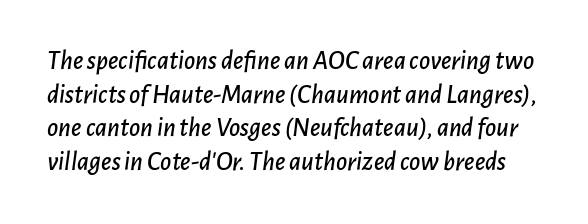
The image shows 27 px text type, italic (leaning right); set normal line spacing (1.25x), normal letter spacing, not underlined.
